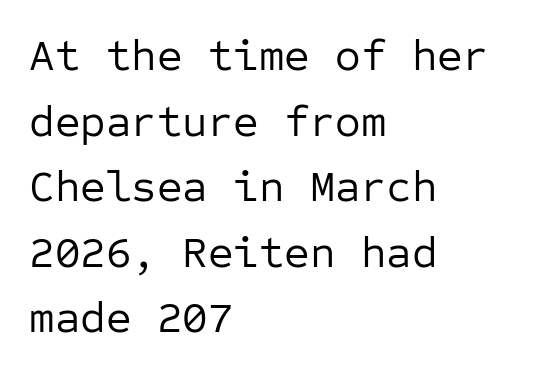
Q: Is the text bold? A: No.
Q: Is the text italic (slanted)? A: No, it is upright.
Q: Is the typeface a serif or a sans-serif typeface? A: Sans-serif.
Q: Is the text underlined? A: No.
Q: How is the paragraph aligned? A: Left-aligned.
Q: Is the spacing between letters normal or unusually wide? A: Normal.
Q: Is the spacing between lines tight, normal or loose? A: Normal.
Q: Width (condensed, normal, or wide)? A: Normal.
Q: Stroke contrast? A: Low.
Q: x-height? A: Medium.
Q: Monospaced? A: Yes.
